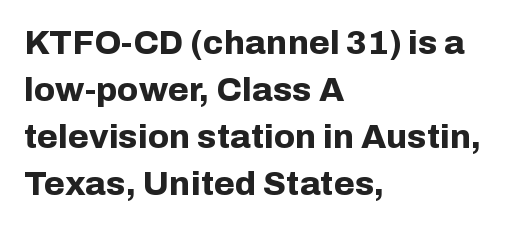
Q: Is the text bold? A: Yes.
Q: Is the text italic (slanted)? A: No, it is upright.
Q: Is the typeface a serif or a sans-serif typeface? A: Sans-serif.
Q: Is the text underlined? A: No.
Q: How is the paragraph aligned? A: Left-aligned.
Q: Is the spacing between letters normal or unusually wide? A: Normal.
Q: Is the spacing between lines tight, normal or loose? A: Normal.
Q: Width (condensed, normal, or wide)? A: Normal.
Q: Stroke contrast? A: Low.
Q: x-height? A: Medium.
Q: Monospaced? A: No.
